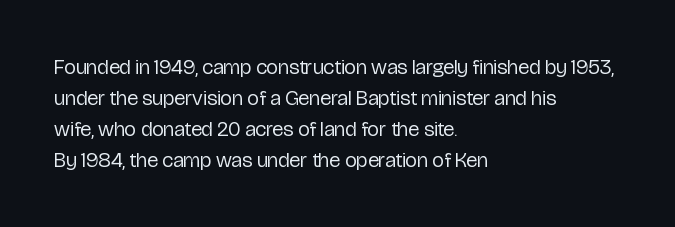
If you drew a line through each stem, it would be perfectly vertical. Leftover space on each line is placed entirely after the last word. The vertical gap from one line to the next is medium. The specimen omits any rule beneath the text block's lines.
